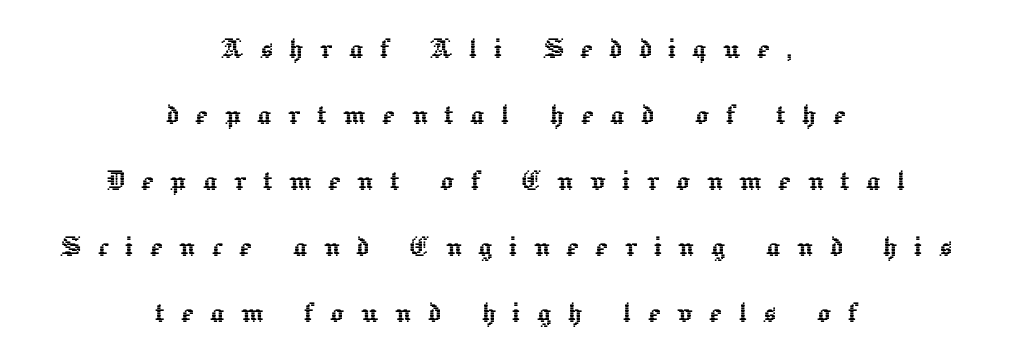
{"italic": "no", "width": "normal", "x_height": "medium", "monospaced": "no", "underline": "no", "align": "center", "line_spacing": "loose", "line_spacing_ratio": 1.94, "letter_spacing": "wide", "letter_spacing_em": 0.48, "glyph_px": 34}
